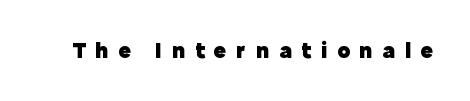
{"italic": "no", "bold": "yes", "underline": "no", "letter_spacing": "wide", "letter_spacing_em": 0.43, "glyph_px": 23}
